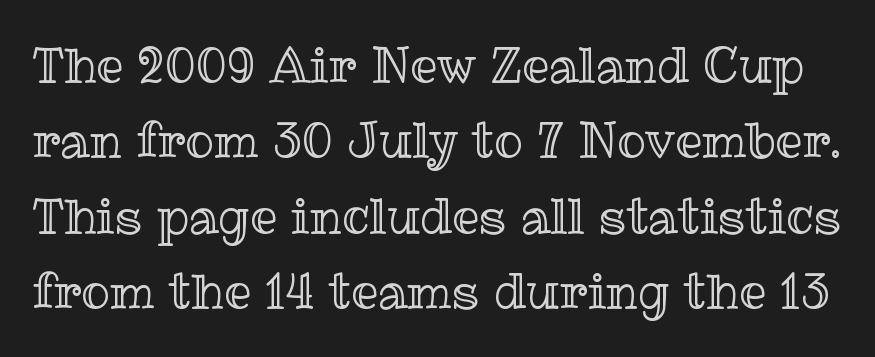
Q: Is the text italic (slanted)? A: No, it is upright.
Q: Is the text underlined? A: No.
Q: Is the spacing between letters normal or unusually wide? A: Normal.
Q: Is the spacing between lines tight, normal or loose? A: Normal.
Q: Width (condensed, normal, or wide)? A: Normal.
Q: x-height? A: Medium.
Q: Monospaced? A: No.
